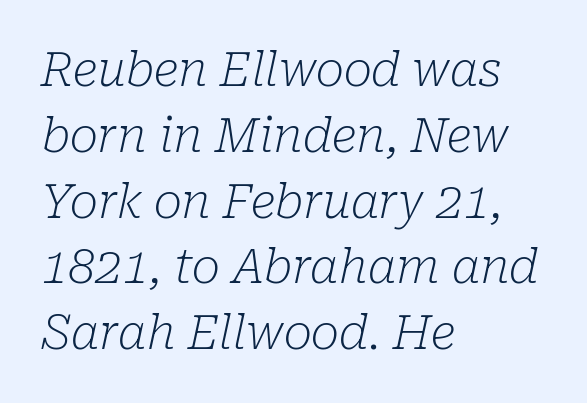
Q: Is the text bold? A: No.
Q: Is the text italic (slanted)? A: Yes, it leans right by about 10 degrees.
Q: Is the typeface a serif or a sans-serif typeface? A: Serif.
Q: Is the text underlined? A: No.
Q: How is the paragraph aligned? A: Left-aligned.
Q: Is the spacing between letters normal or unusually wide? A: Normal.
Q: Is the spacing between lines tight, normal or loose? A: Normal.
Q: Width (condensed, normal, or wide)? A: Normal.
Q: Stroke contrast? A: Low.
Q: x-height? A: Medium.
Q: Monospaced? A: No.
